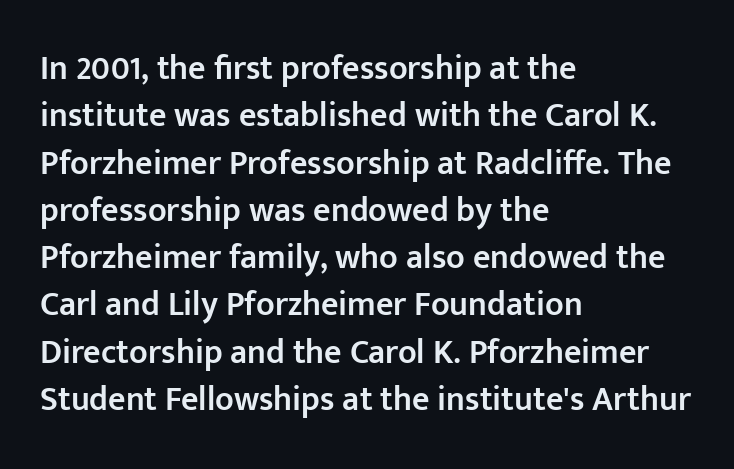
{"serif": "no", "italic": "no", "bold": "semi", "weight": "semibold", "width": "normal", "stroke_contrast": "low", "x_height": "medium", "monospaced": "no", "underline": "no", "align": "left", "line_spacing": "normal", "line_spacing_ratio": 1.39, "letter_spacing": "normal", "letter_spacing_em": 0.0, "glyph_px": 34}
